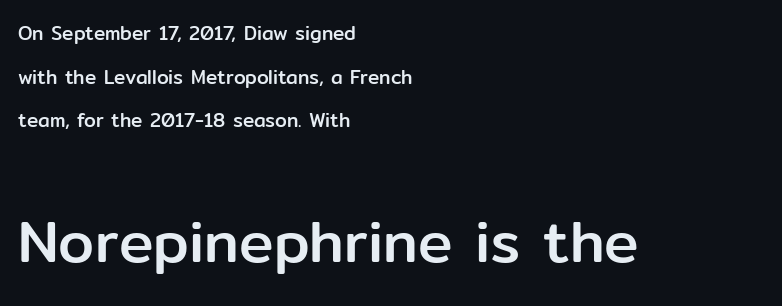
{"serif": "no", "italic": "no", "width": "normal", "stroke_contrast": "low", "x_height": "medium", "monospaced": "no", "underline": "no", "align": "left", "line_spacing": "loose", "line_spacing_ratio": 2.3, "letter_spacing": "normal", "letter_spacing_em": 0.0, "larger_block": "second", "size_ratio": 3.05, "glyph_px": 58}
